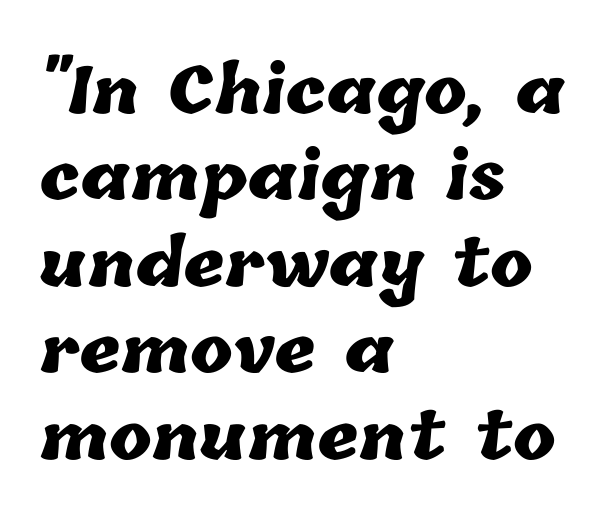
Q: Is the text bold? A: Yes.
Q: Is the text underlined? A: No.
Q: How is the paragraph aligned? A: Left-aligned.
Q: Is the spacing between letters normal or unusually wide? A: Normal.
Q: Is the spacing between lines tight, normal or loose? A: Normal.
Q: Width (condensed, normal, or wide)? A: Normal.
Q: Stroke contrast? A: Low.
Q: x-height? A: Medium.
Q: Monospaced? A: No.
